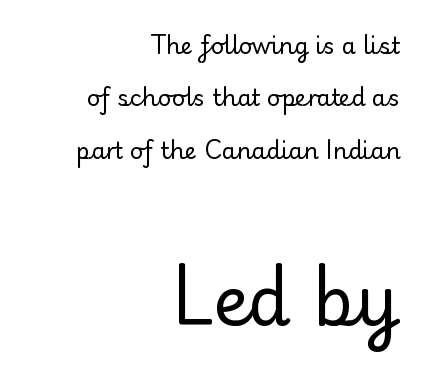
The image shows 69 px regular-weight sans-serif type, upright; set right-aligned, loose line spacing (2.28x), normal letter spacing, not underlined; the second (bottom) block is 3.0x larger; low stroke contrast and a small x-height.
